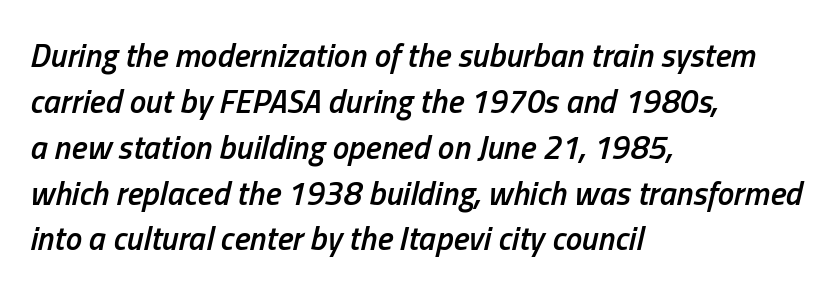
Posture: slanted. A typesetter would call this proportional, since set widths differ per character. Type without underlining. Casual observation: everything's shoved over to the left.
